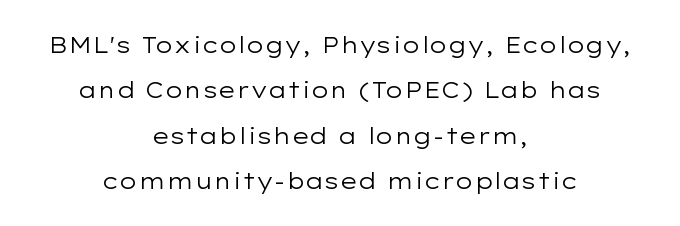
The image shows 22 px text type, upright; set centered, loose line spacing (2.06x), normal letter spacing, not underlined.
